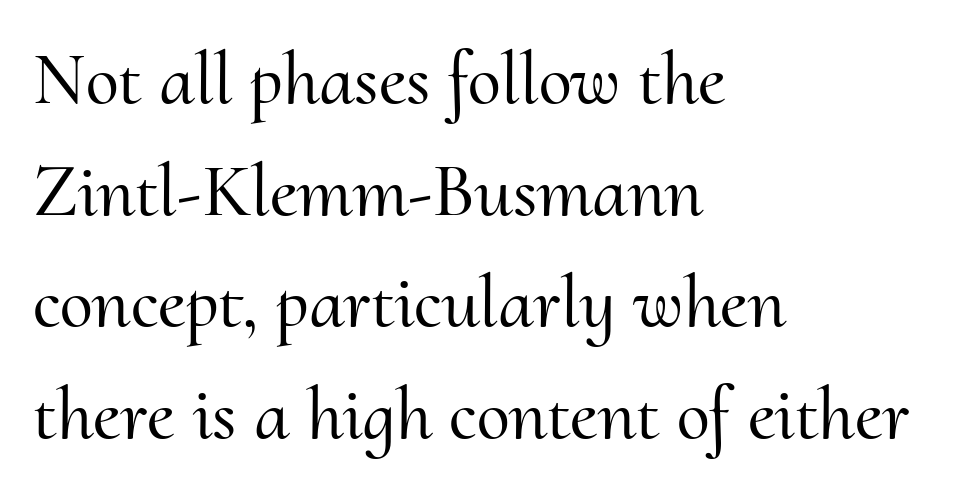
The image shows 75 px serif type, upright; set left-aligned, normal line spacing (1.49x), normal letter spacing, not underlined; medium stroke contrast and a small x-height.
